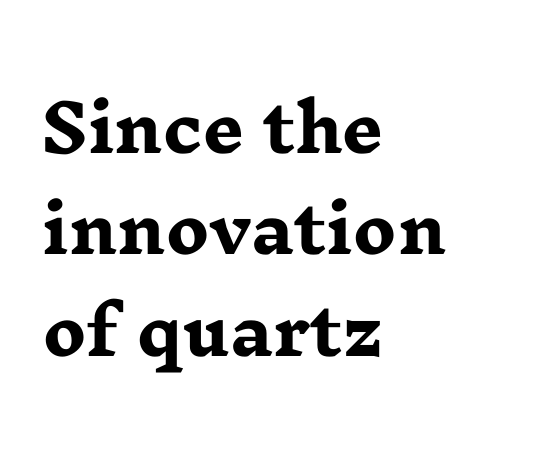
{"serif": "yes", "italic": "no", "bold": "yes", "weight": "heavy", "width": "wide", "stroke_contrast": "low", "x_height": "medium", "monospaced": "no", "underline": "no", "align": "left", "line_spacing": "normal", "line_spacing_ratio": 1.56, "letter_spacing": "normal", "letter_spacing_em": 0.0, "glyph_px": 65}
